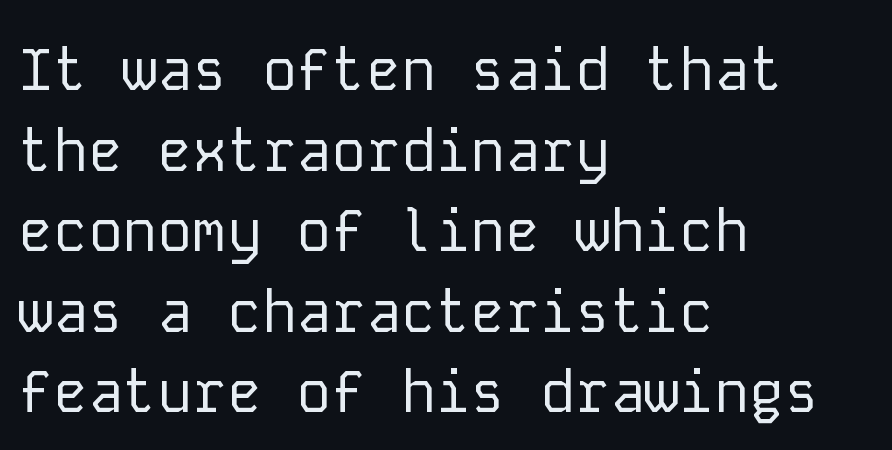
{"serif": "no", "italic": "no", "bold": "no", "weight": "regular", "width": "normal", "stroke_contrast": "low", "x_height": "medium", "monospaced": "yes", "underline": "no", "align": "left", "line_spacing": "normal", "line_spacing_ratio": 1.39, "letter_spacing": "normal", "letter_spacing_em": 0.0, "glyph_px": 58}
